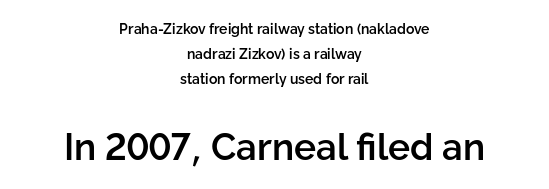
Q: Is the text bold? A: Semi-bold.
Q: Is the text italic (slanted)? A: No, it is upright.
Q: Is the typeface a serif or a sans-serif typeface? A: Sans-serif.
Q: Is the text underlined? A: No.
Q: How is the paragraph aligned? A: Centered.
Q: Is the spacing between letters normal or unusually wide? A: Normal.
Q: Which block of text is set in a larger size, the first (top) or the second (bottom)? A: The second (bottom) one.
Q: Width (condensed, normal, or wide)? A: Normal.
Q: Stroke contrast? A: Low.
Q: x-height? A: Medium.
Q: Monospaced? A: No.
